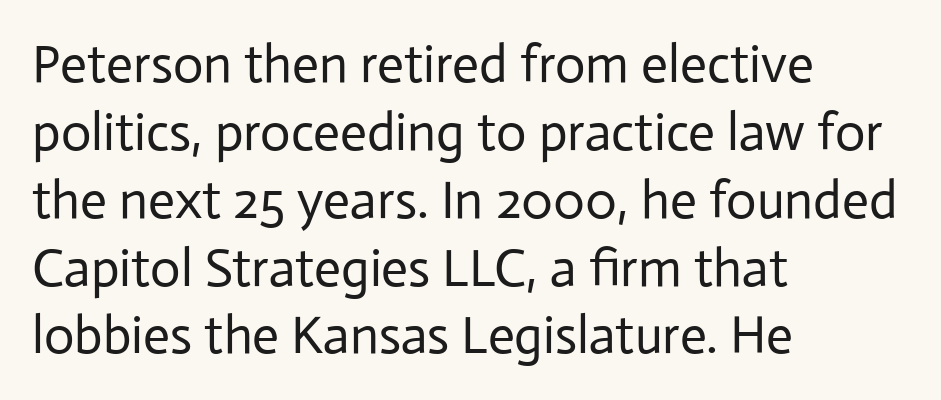
Q: Is the text bold? A: No.
Q: Is the text italic (slanted)? A: No, it is upright.
Q: Is the typeface a serif or a sans-serif typeface? A: Sans-serif.
Q: Is the text underlined? A: No.
Q: How is the paragraph aligned? A: Left-aligned.
Q: Is the spacing between letters normal or unusually wide? A: Normal.
Q: Is the spacing between lines tight, normal or loose? A: Normal.
Q: Width (condensed, normal, or wide)? A: Normal.
Q: Stroke contrast? A: Low.
Q: x-height? A: Medium.
Q: Monospaced? A: No.
